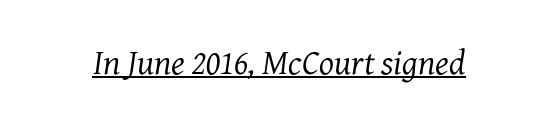
The image shows 35 px regular-weight serif type, italic (leaning right); set normal letter spacing, underlined; medium stroke contrast and a medium x-height.
